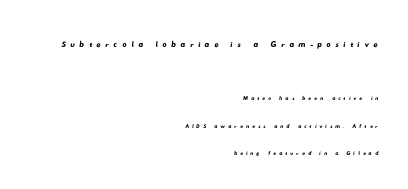
{"underline": "no", "align": "right", "line_spacing": "loose", "line_spacing_ratio": 1.97, "letter_spacing": "wide", "letter_spacing_em": 0.21, "larger_block": "first", "size_ratio": 1.5, "glyph_px": 21}
